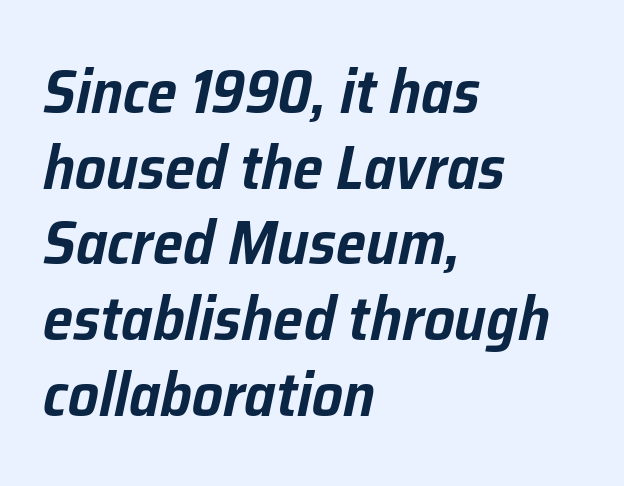
Q: Is the text italic (slanted)? A: Yes, it leans right by about 12 degrees.
Q: Is the text underlined? A: No.
Q: How is the paragraph aligned? A: Left-aligned.
Q: Is the spacing between letters normal or unusually wide? A: Normal.
Q: Width (condensed, normal, or wide)? A: Normal.
Q: Stroke contrast? A: Low.
Q: x-height? A: Medium.
Q: Monospaced? A: No.
